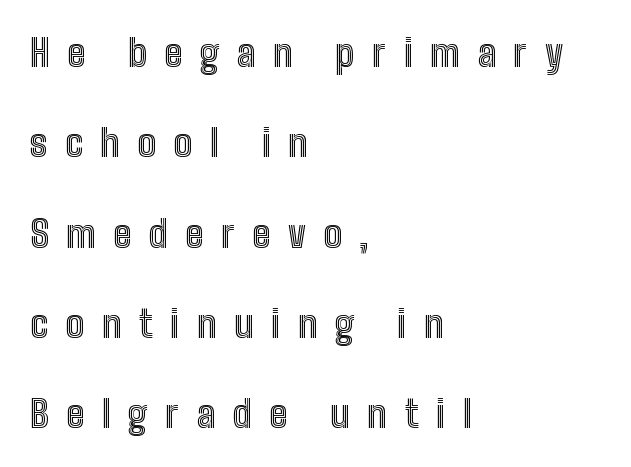
{"italic": "no", "width": "condensed", "x_height": "medium", "monospaced": "no", "underline": "no", "align": "left", "line_spacing": "loose", "line_spacing_ratio": 2.44, "letter_spacing": "wide", "letter_spacing_em": 0.47, "glyph_px": 37}
